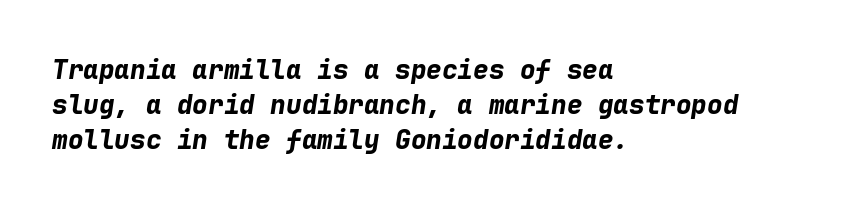
The image shows 26 px bold type, italic (leaning right); set left-aligned, normal line spacing (1.34x), normal letter spacing, not underlined.
